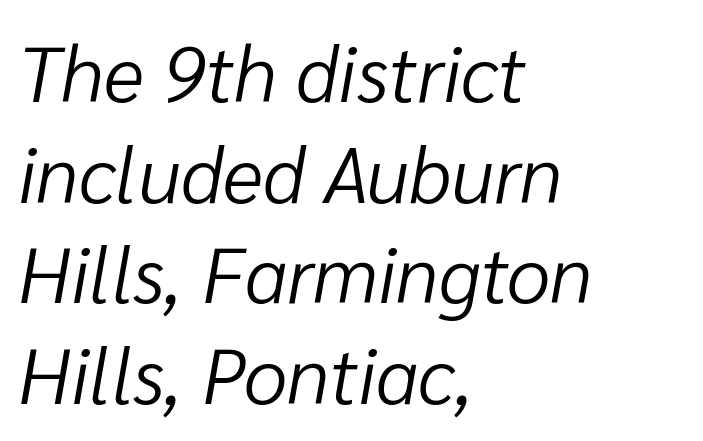
Q: Is the text bold? A: No.
Q: Is the text italic (slanted)? A: Yes, it leans right by about 10 degrees.
Q: Is the text underlined? A: No.
Q: How is the paragraph aligned? A: Left-aligned.
Q: Is the spacing between letters normal or unusually wide? A: Normal.
Q: Is the spacing between lines tight, normal or loose? A: Normal.
Q: Width (condensed, normal, or wide)? A: Normal.
Q: Stroke contrast? A: Low.
Q: x-height? A: Medium.
Q: Monospaced? A: No.
